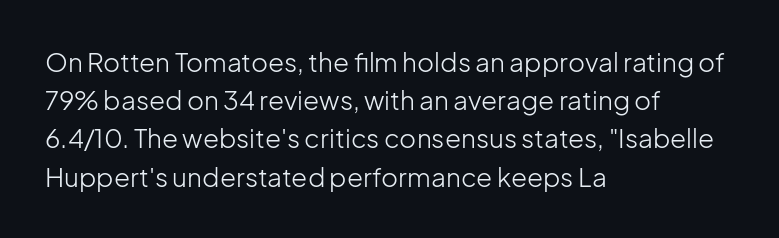
Q: Is the text bold? A: No.
Q: Is the text italic (slanted)? A: No, it is upright.
Q: Is the text underlined? A: No.
Q: How is the paragraph aligned? A: Left-aligned.
Q: Is the spacing between letters normal or unusually wide? A: Normal.
Q: Is the spacing between lines tight, normal or loose? A: Normal.
